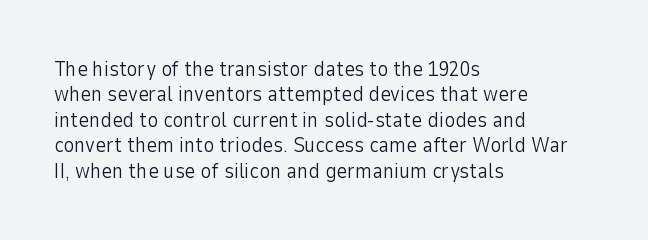
{"italic": "no", "bold": "no", "underline": "no", "align": "left", "line_spacing_ratio": 1.21, "letter_spacing": "normal", "letter_spacing_em": 0.0, "glyph_px": 21}
